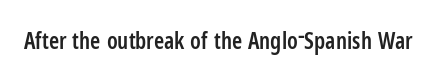
The image shows 23 px text type, upright; set normal letter spacing, not underlined.
